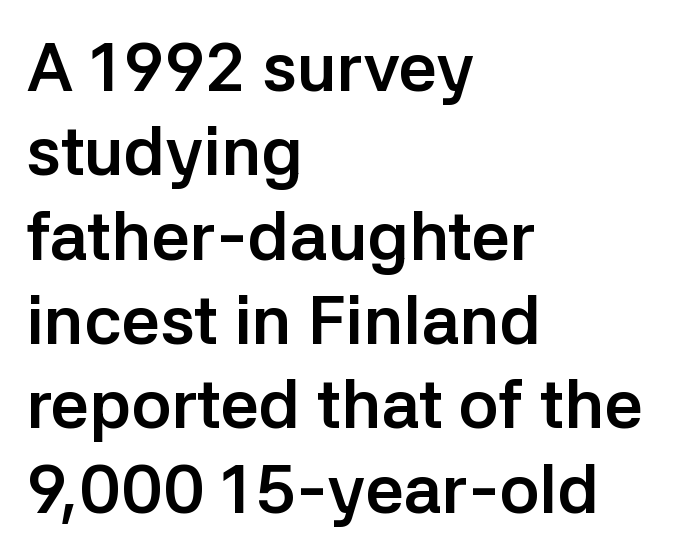
You'd pick this weight for a headline — it's a proper bold. These lines keep a tight, regular rhythm from letter to letter. All the whitespace from short lines collects on the right. Stroke terminals: plain, sans-serif. Honestly, there is no underline to notice here at all.
